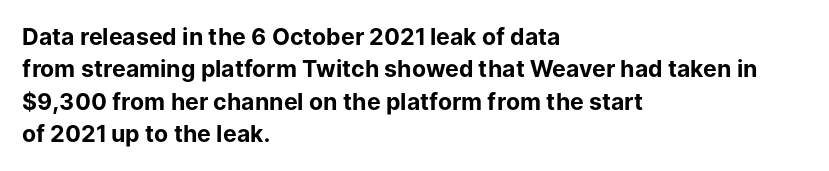
{"italic": "no", "bold": "yes", "underline": "no", "align": "left", "line_spacing": "normal", "line_spacing_ratio": 1.41, "letter_spacing": "normal", "letter_spacing_em": 0.0, "glyph_px": 23}
